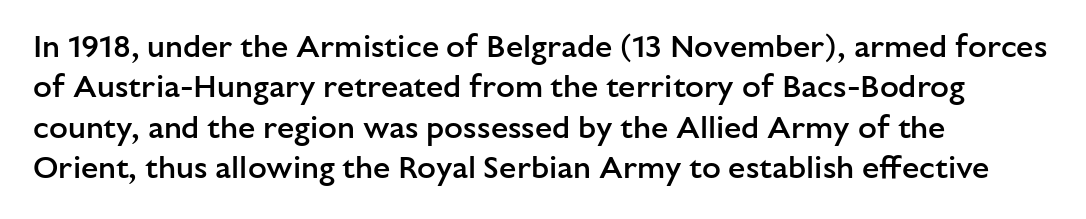
Q: Is the text bold? A: Semi-bold.
Q: Is the text italic (slanted)? A: No, it is upright.
Q: Is the typeface a serif or a sans-serif typeface? A: Sans-serif.
Q: Is the text underlined? A: No.
Q: How is the paragraph aligned? A: Left-aligned.
Q: Is the spacing between letters normal or unusually wide? A: Normal.
Q: Is the spacing between lines tight, normal or loose? A: Normal.
Q: Width (condensed, normal, or wide)? A: Normal.
Q: Stroke contrast? A: Low.
Q: x-height? A: Medium.
Q: Monospaced? A: No.
